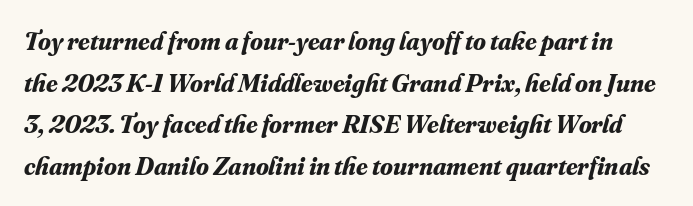
{"italic": "yes", "lean": "right", "slant_degrees": 16, "bold": "yes", "underline": "no", "line_spacing": "normal", "line_spacing_ratio": 1.6, "letter_spacing": "normal", "letter_spacing_em": 0.0, "glyph_px": 26}
